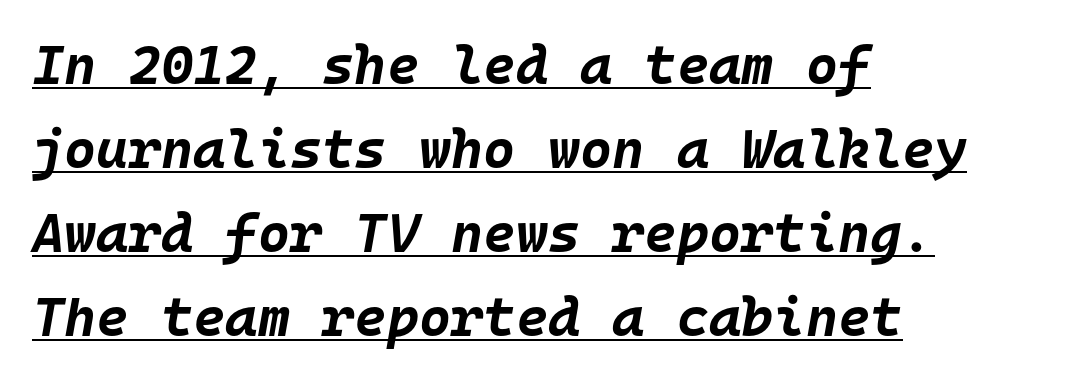
{"italic": "yes", "lean": "right", "slant_degrees": 10, "bold": "yes", "weight": "bold", "width": "normal", "stroke_contrast": "low", "x_height": "large", "monospaced": "yes", "underline": "yes", "align": "left", "line_spacing": "normal", "line_spacing_ratio": 1.53, "letter_spacing": "normal", "letter_spacing_em": 0.0, "glyph_px": 55}
